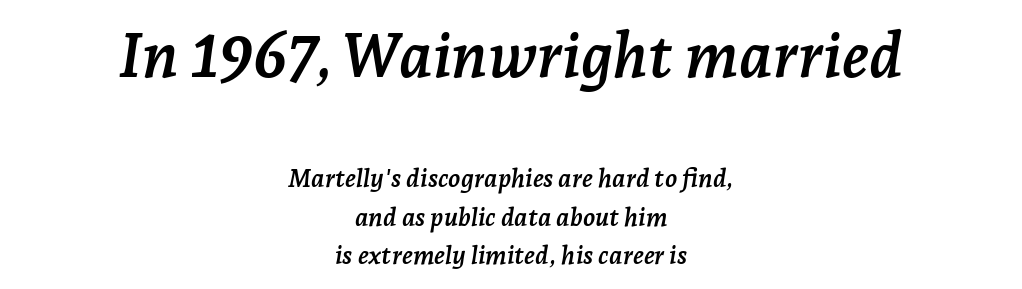
Q: Is the text bold? A: Yes.
Q: Is the text italic (slanted)? A: Yes, it leans right by about 7 degrees.
Q: Is the typeface a serif or a sans-serif typeface? A: Serif.
Q: Is the text underlined? A: No.
Q: How is the paragraph aligned? A: Centered.
Q: Is the spacing between letters normal or unusually wide? A: Normal.
Q: Is the spacing between lines tight, normal or loose? A: Normal.
Q: Which block of text is set in a larger size, the first (top) or the second (bottom)? A: The first (top) one.
Q: Width (condensed, normal, or wide)? A: Normal.
Q: Stroke contrast? A: Low.
Q: x-height? A: Medium.
Q: Monospaced? A: No.
